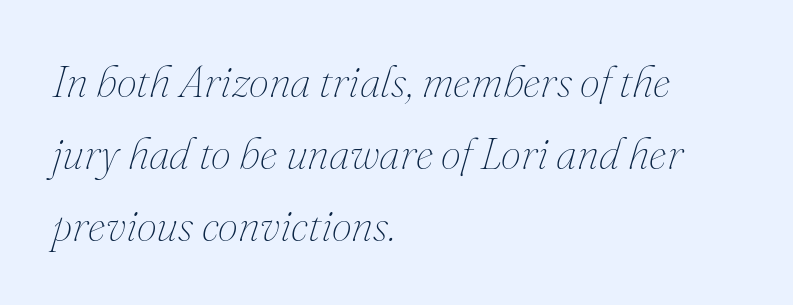
Q: Is the text bold? A: No.
Q: Is the text italic (slanted)? A: Yes, it leans right by about 16 degrees.
Q: Is the text underlined? A: No.
Q: How is the paragraph aligned? A: Left-aligned.
Q: Is the spacing between letters normal or unusually wide? A: Normal.
Q: Is the spacing between lines tight, normal or loose? A: Normal.
Q: Width (condensed, normal, or wide)? A: Normal.
Q: Stroke contrast? A: Medium.
Q: x-height? A: Small.
Q: Monospaced? A: No.
